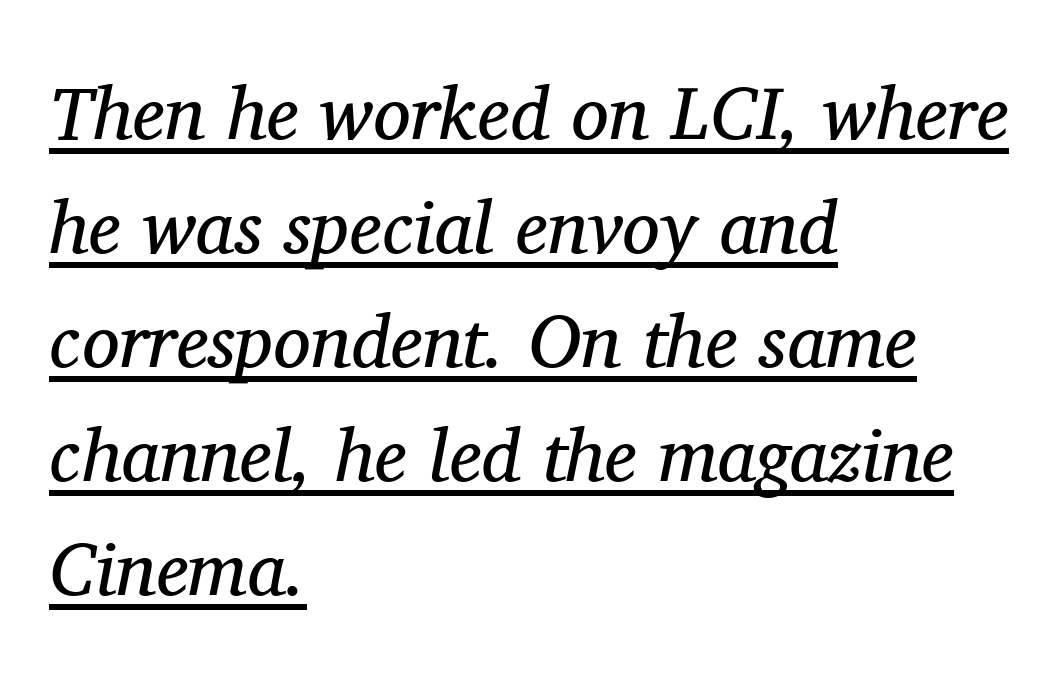
Q: Is the text bold? A: No.
Q: Is the text italic (slanted)? A: Yes, it leans right by about 11 degrees.
Q: Is the typeface a serif or a sans-serif typeface? A: Serif.
Q: Is the text underlined? A: Yes.
Q: How is the paragraph aligned? A: Left-aligned.
Q: Is the spacing between letters normal or unusually wide? A: Normal.
Q: Is the spacing between lines tight, normal or loose? A: Normal.
Q: Width (condensed, normal, or wide)? A: Normal.
Q: Stroke contrast? A: Medium.
Q: x-height? A: Medium.
Q: Monospaced? A: No.
